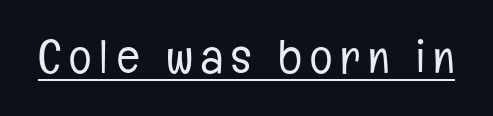
{"serif": "no", "italic": "no", "bold": "no", "weight": "light", "width": "condensed", "stroke_contrast": "low", "x_height": "medium", "monospaced": "no", "underline": "yes", "glyph_px": 47}
